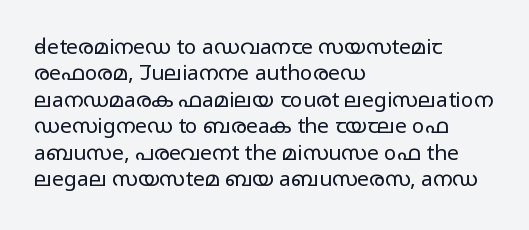
Q: Is the text bold? A: No.
Q: Is the text italic (slanted)? A: No, it is upright.
Q: Is the text underlined? A: No.
Q: How is the paragraph aligned? A: Left-aligned.
Q: Is the spacing between letters normal or unusually wide? A: Normal.
Q: Is the spacing between lines tight, normal or loose? A: Normal.
